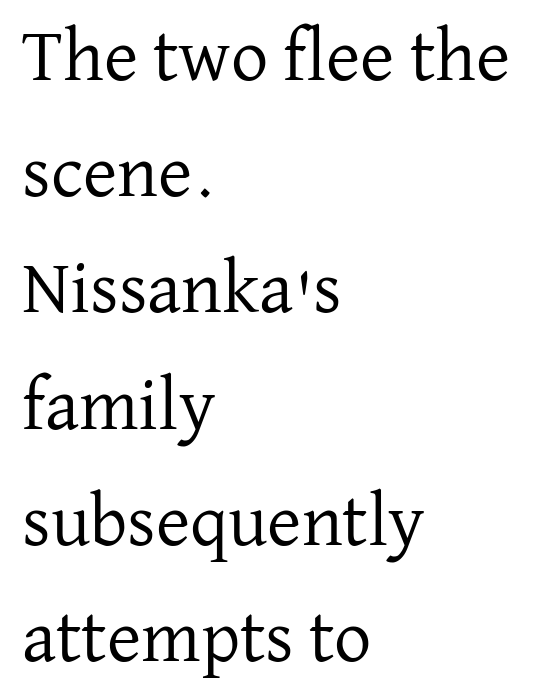
Q: Is the text bold? A: No.
Q: Is the text italic (slanted)? A: No, it is upright.
Q: Is the typeface a serif or a sans-serif typeface? A: Serif.
Q: Is the text underlined? A: No.
Q: How is the paragraph aligned? A: Left-aligned.
Q: Is the spacing between letters normal or unusually wide? A: Normal.
Q: Is the spacing between lines tight, normal or loose? A: Normal.
Q: Width (condensed, normal, or wide)? A: Normal.
Q: Stroke contrast? A: Low.
Q: x-height? A: Medium.
Q: Monospaced? A: No.
